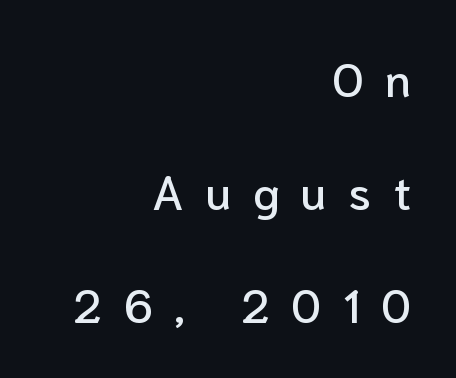
Q: Is the text italic (slanted)? A: No, it is upright.
Q: Is the typeface a serif or a sans-serif typeface? A: Sans-serif.
Q: Is the text underlined? A: No.
Q: How is the paragraph aligned? A: Right-aligned.
Q: Is the spacing between letters normal or unusually wide? A: Unusually wide.
Q: Is the spacing between lines tight, normal or loose? A: Loose.
Q: Width (condensed, normal, or wide)? A: Normal.
Q: Stroke contrast? A: Low.
Q: x-height? A: Medium.
Q: Monospaced? A: No.
